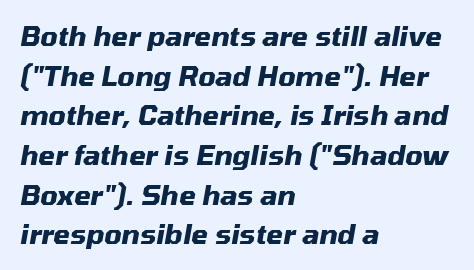
Line starts are locked; line ends wander. It's the slanting kind of type. The string is rendered with underlining switched off. How heavy is the stroke? Heavy — this is a bold. The lines sit at an ordinary, default distance from one another.
